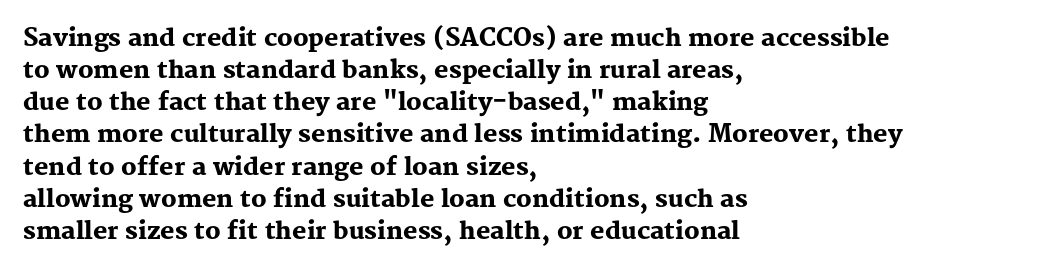
Q: Is the text bold? A: Yes.
Q: Is the text italic (slanted)? A: No, it is upright.
Q: Is the text underlined? A: No.
Q: How is the paragraph aligned? A: Left-aligned.
Q: Is the spacing between letters normal or unusually wide? A: Normal.
Q: Is the spacing between lines tight, normal or loose? A: Normal.
